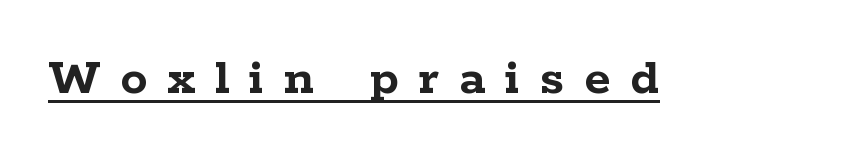
Q: Is the text bold? A: Yes.
Q: Is the text italic (slanted)? A: No, it is upright.
Q: Is the typeface a serif or a sans-serif typeface? A: Serif.
Q: Is the text underlined? A: Yes.
Q: Is the spacing between letters normal or unusually wide? A: Unusually wide.
Q: Width (condensed, normal, or wide)? A: Wide.
Q: Stroke contrast? A: Low.
Q: x-height? A: Medium.
Q: Monospaced? A: No.
